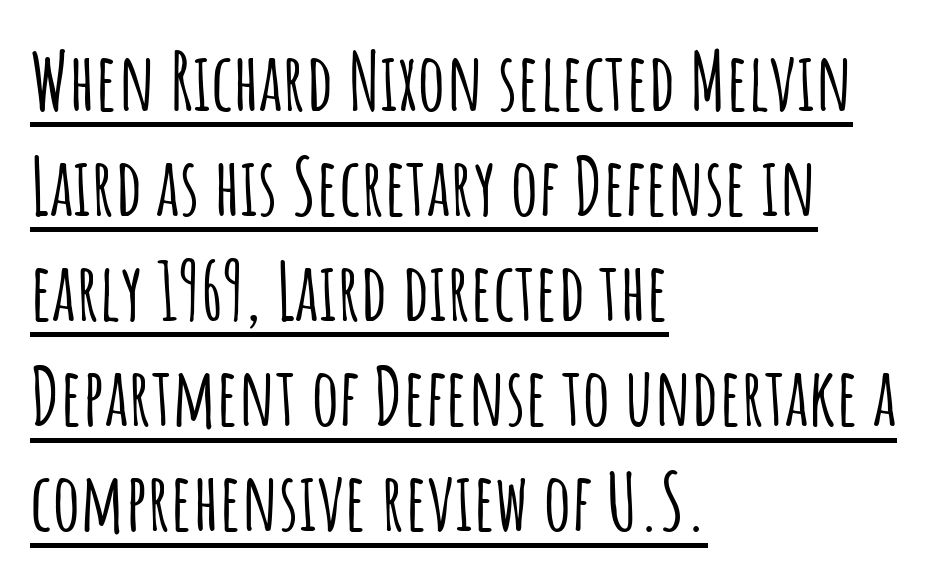
The image shows 79 px condensed sans-serif type, upright; set left-aligned, normal line spacing (1.33x), normal letter spacing, underlined; low stroke contrast and a large x-height.
